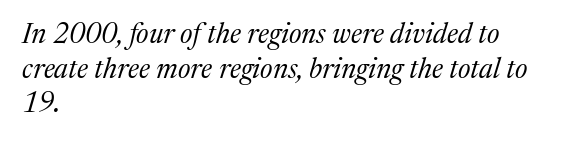
The image shows 28 px regular-weight serif type, italic (leaning right); set left-aligned, line spacing 1.24x, normal letter spacing, not underlined; medium stroke contrast and a medium x-height.
